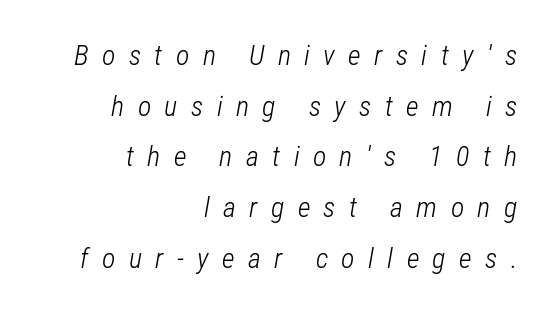
{"italic": "yes", "lean": "right", "slant_degrees": 12, "bold": "no", "weight": "light", "width": "condensed", "stroke_contrast": "low", "x_height": "medium", "monospaced": "no", "underline": "no", "align": "right", "line_spacing_ratio": 1.81, "letter_spacing": "wide", "letter_spacing_em": 0.48, "glyph_px": 28}
